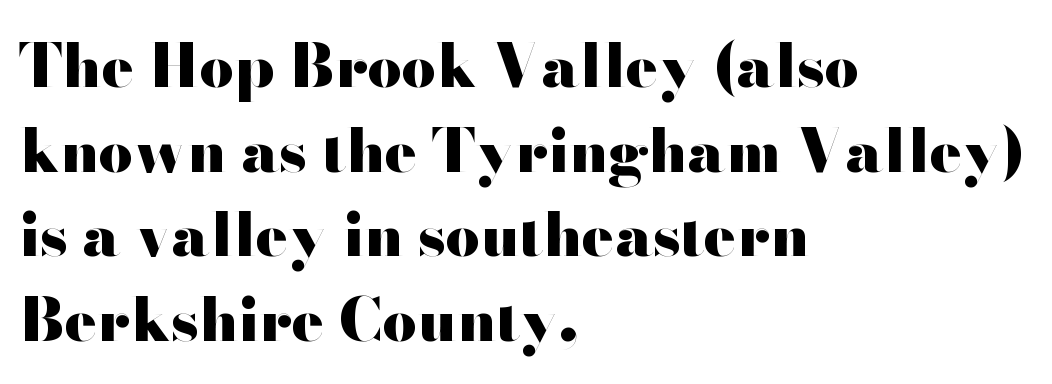
Proportional: the letters do not fall into vertical columns. Ascenders rise straight up at ninety degrees. Type without underlining. Is there much room between lines? A standard amount, neither cramped nor airy. Emphasis by weight is at full strength: bold.
